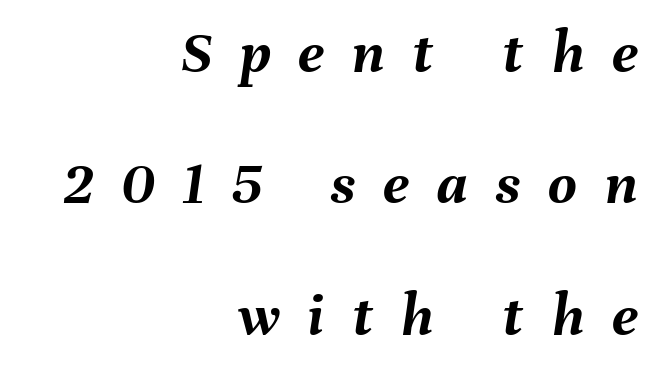
The image shows 62 px semibold type, italic (leaning right); set right-aligned, loose line spacing (2.12x), unusually wide letter spacing (+0.45 em), not underlined; medium stroke contrast and a medium x-height.
